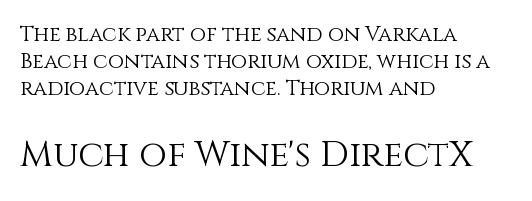
Reading down the column, the eye jumps a familiar distance to each next line. The horizontal fit of the characters is conventional and even. If you drew a line through each stem, it would be perfectly vertical. Weight class: somewhere from thin through regular.
